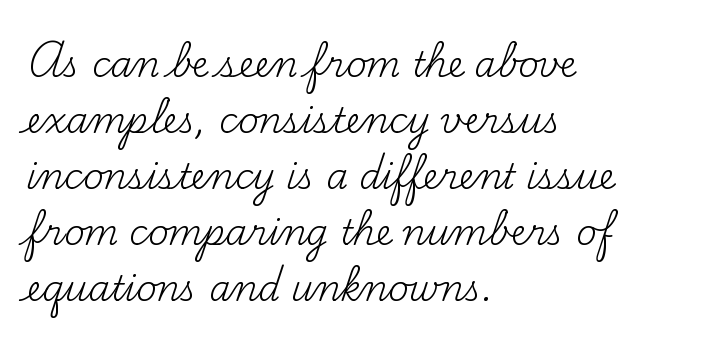
{"serif": "yes", "bold": "no", "weight": "regular", "width": "normal", "stroke_contrast": "medium", "x_height": "small", "monospaced": "no", "underline": "no", "align": "left", "line_spacing": "normal", "line_spacing_ratio": 1.6, "letter_spacing": "normal", "letter_spacing_em": 0.0, "glyph_px": 35}
